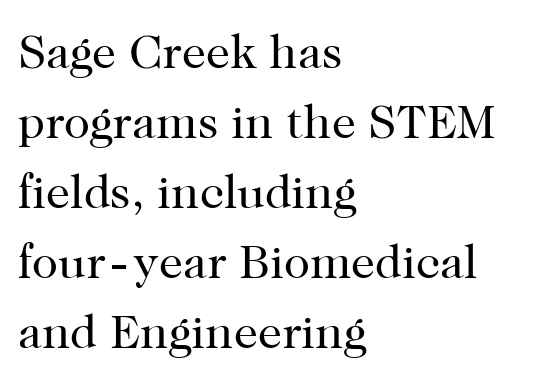
The image shows 48 px regular-weight serif type, upright; set left-aligned, normal line spacing (1.46x), normal letter spacing, not underlined; high stroke contrast and a medium x-height.
